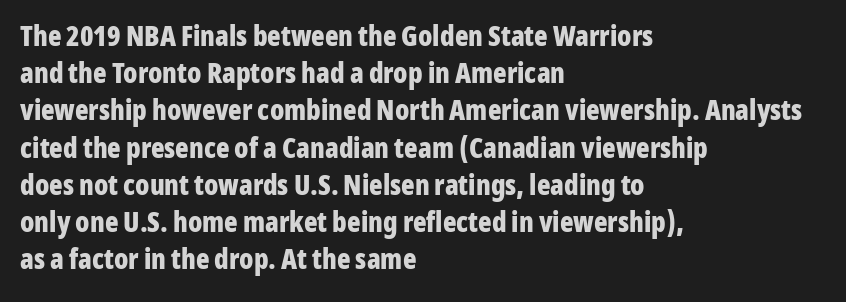
The image shows 28 px bold, condensed sans-serif type, upright; set left-aligned, normal line spacing (1.33x), normal letter spacing, not underlined; low stroke contrast and a medium x-height.
